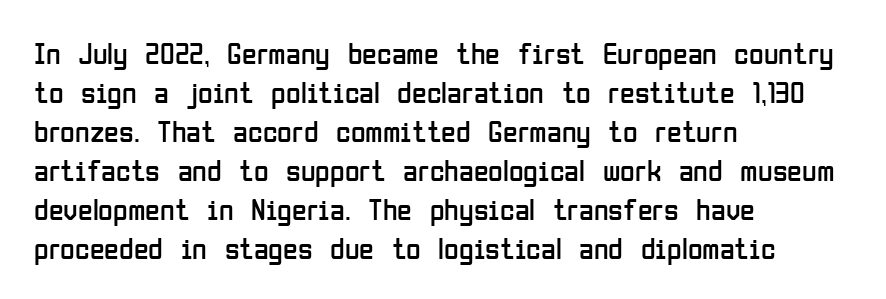
Short note: letters normally spaced. The face looks like a standard text weight, possibly lighter. The strip under each line holds only bare page. When letters stand straight like this, we call the style roman or upright. Evenly set lines give the paragraph a standard silhouette.
